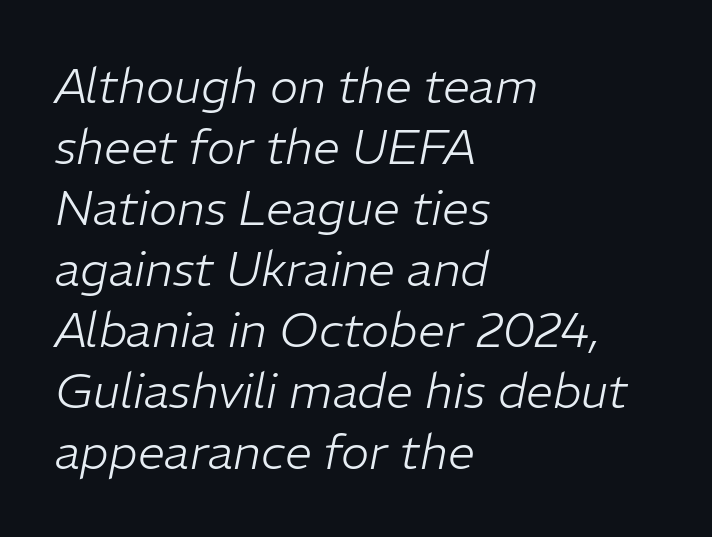
{"italic": "yes", "lean": "right", "slant_degrees": 11, "bold": "no", "weight": "light", "width": "normal", "stroke_contrast": "low", "x_height": "medium", "monospaced": "no", "underline": "no", "align": "left", "line_spacing": "normal", "line_spacing_ratio": 1.27, "letter_spacing": "normal", "letter_spacing_em": 0.0, "glyph_px": 48}
